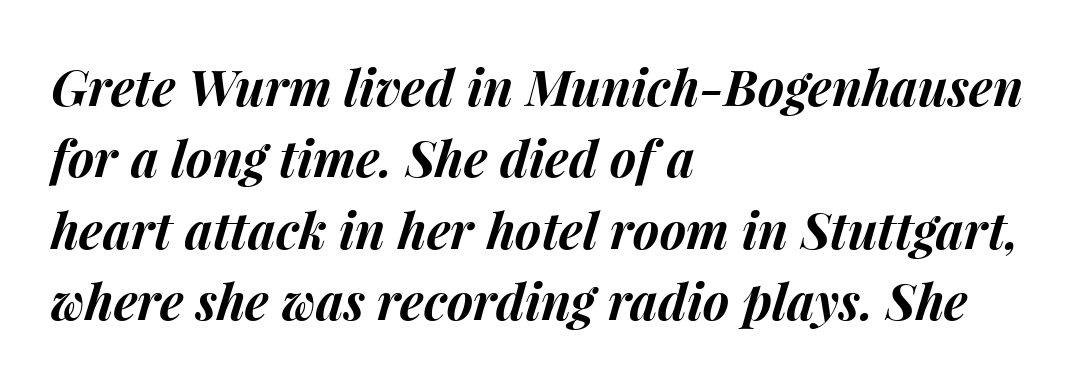
The image shows 50 px bold type, italic (leaning right); set left-aligned, normal line spacing (1.43x), normal letter spacing, not underlined; medium stroke contrast and a medium x-height.
